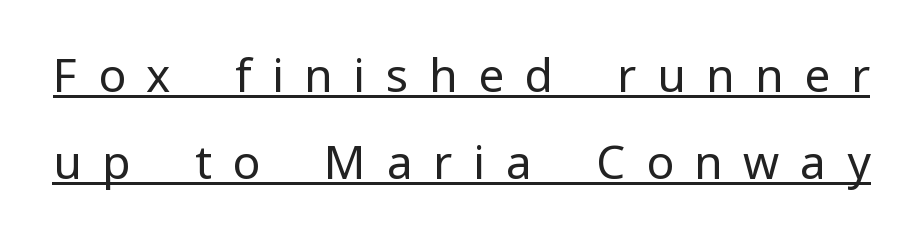
The image shows 46 px regular-weight sans-serif type, upright; set line spacing 1.89x, unusually wide letter spacing (+0.45 em), underlined; low stroke contrast and a medium x-height.
